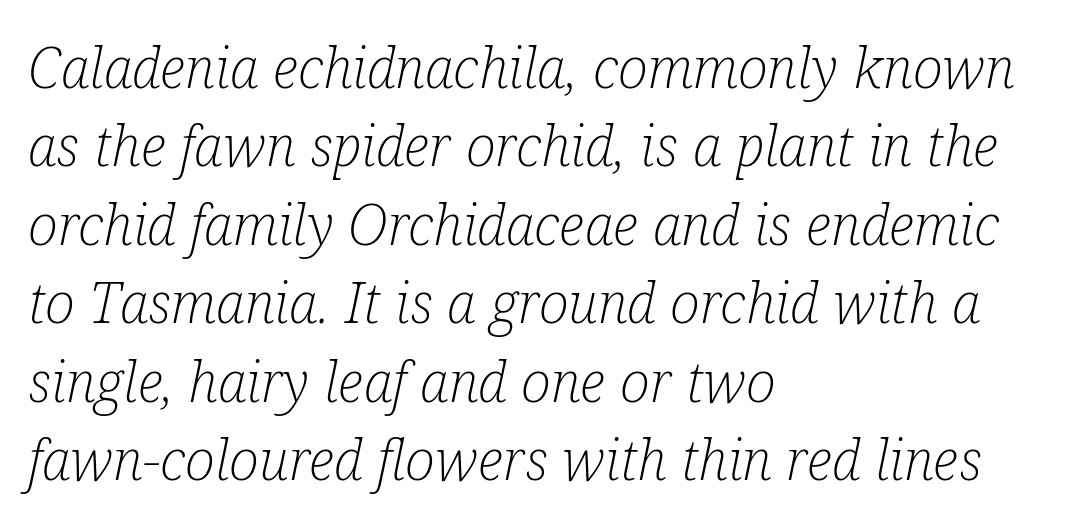
This sample uses plain, unmodified letter spacing. Italic? Definitely — the glyphs are oblique. Is this a fixed-width face? No — the glyphs have proportional, varying widths. How would I describe the line gaps? Plain and ordinary. Check where the strokes stop: tiny serifs finish them off.
